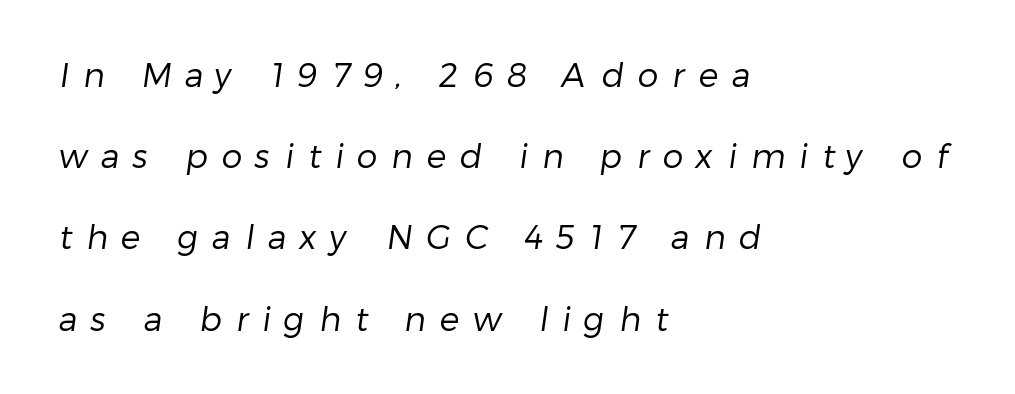
{"serif": "no", "bold": "no", "weight": "regular", "width": "normal", "stroke_contrast": "low", "x_height": "medium", "monospaced": "no", "underline": "no", "align": "left", "line_spacing": "loose", "line_spacing_ratio": 2.46, "letter_spacing": "wide", "letter_spacing_em": 0.42, "glyph_px": 33}
